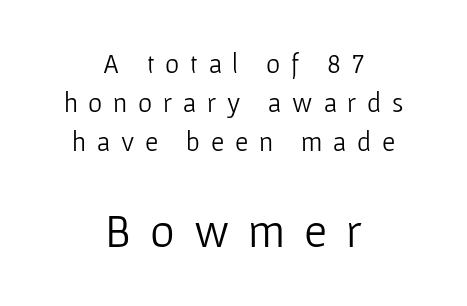
{"serif": "no", "italic": "no", "bold": "no", "weight": "light", "width": "normal", "stroke_contrast": "low", "x_height": "medium", "monospaced": "no", "underline": "no", "align": "center", "line_spacing": "normal", "line_spacing_ratio": 1.45, "letter_spacing": "wide", "letter_spacing_em": 0.4, "larger_block": "second", "size_ratio": 1.74, "glyph_px": 47}
